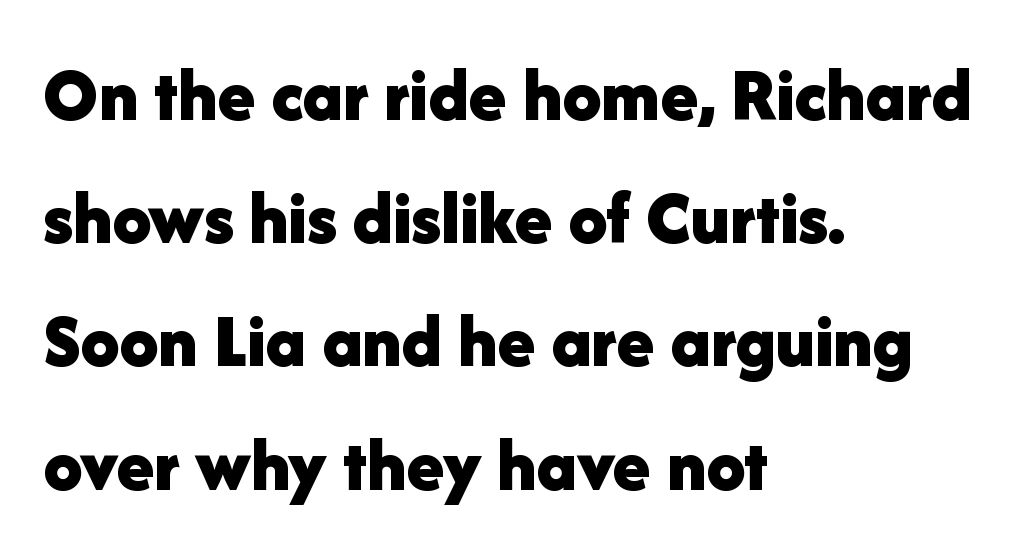
Q: Is the text bold? A: Yes.
Q: Is the text italic (slanted)? A: No, it is upright.
Q: Is the typeface a serif or a sans-serif typeface? A: Sans-serif.
Q: Is the text underlined? A: No.
Q: How is the paragraph aligned? A: Left-aligned.
Q: Is the spacing between letters normal or unusually wide? A: Normal.
Q: Is the spacing between lines tight, normal or loose? A: Normal.
Q: Width (condensed, normal, or wide)? A: Normal.
Q: Stroke contrast? A: Low.
Q: x-height? A: Medium.
Q: Monospaced? A: No.
